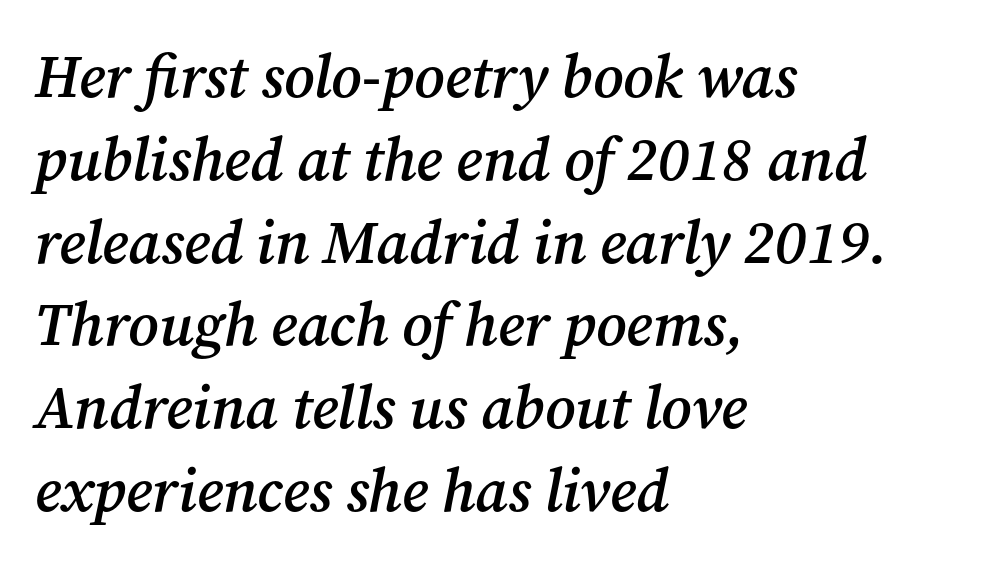
Descenders hang freely into open space. The block of text has a typical density, with ordinary space between rows. A classic flush-left, rag-right setting is used for this passage. The typeface chosen for these lines features serifs. The rendering uses a semibold face; strokes are thickened but not to full bold.
